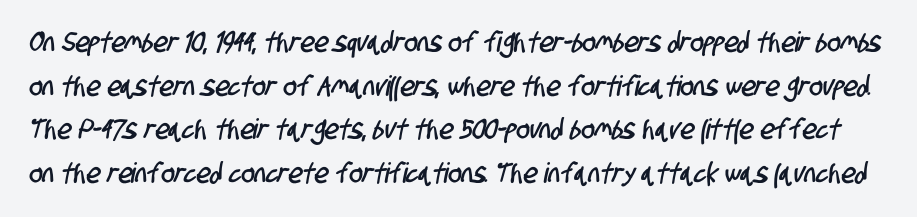
The rendering uses natural spacing where letterforms have individual widths. The space between consecutive lines is moderate. A clean baseline with only descenders dipping below it. Tracking here is standard; glyphs follow each other at the usual distance.
